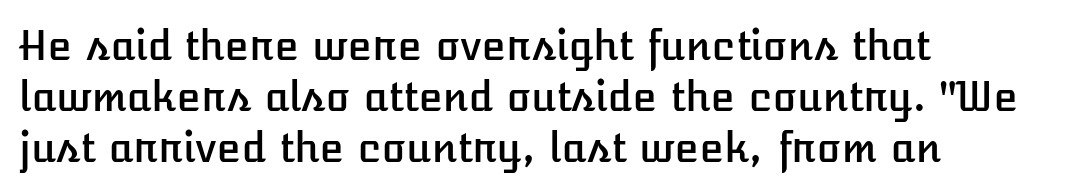
Quick note: interline space is typical. Every character sits straight up, as roman type does. Alignment: flush left. Each letter keeps its own natural width here, so spacing adapts to shape. Beneath every word, the page is bare.
